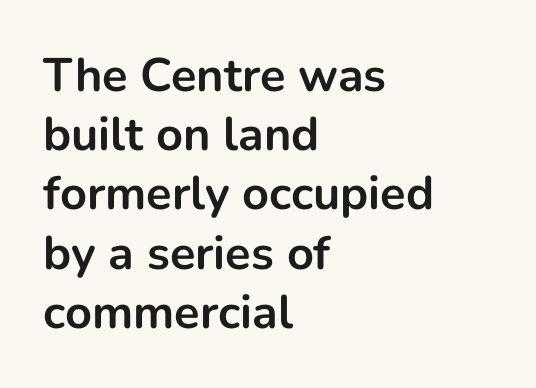
The lines are quadded left. These lines were composed using upright roman letters. In terms of letterspacing, this is plain default setting. Looks like regular typesetting: each glyph gets only the width it needs. Regarding leading, the lines here are spaced in the standard way. A bare baseline throughout the passage.
